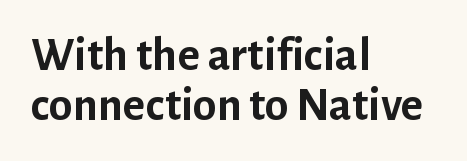
The face used here has the dense, thick strokes of a bold. Reading down the block, your eye returns to a fixed left position each line. The letters advance in unequal steps, a hallmark of proportional type. Very little white space separates one row of letters from the next. Nobody drew a line under any word here. In terms of letterspacing, this is plain default setting.
